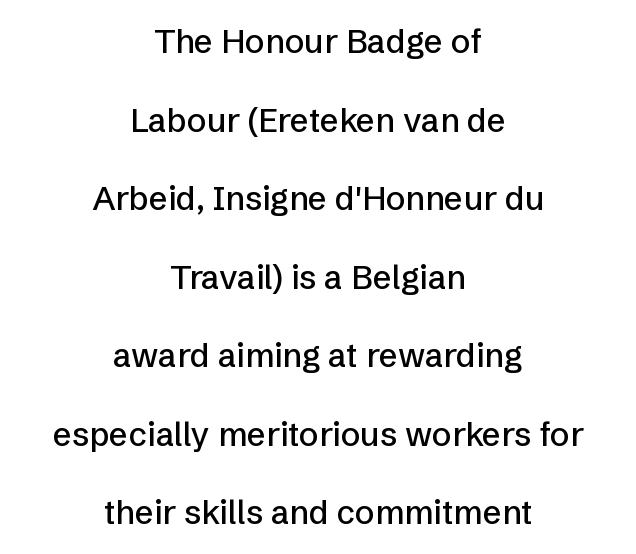
Q: Is the text italic (slanted)? A: No, it is upright.
Q: Is the typeface a serif or a sans-serif typeface? A: Sans-serif.
Q: Is the text underlined? A: No.
Q: How is the paragraph aligned? A: Centered.
Q: Is the spacing between letters normal or unusually wide? A: Normal.
Q: Is the spacing between lines tight, normal or loose? A: Loose.
Q: Width (condensed, normal, or wide)? A: Normal.
Q: Stroke contrast? A: Low.
Q: x-height? A: Medium.
Q: Monospaced? A: No.
